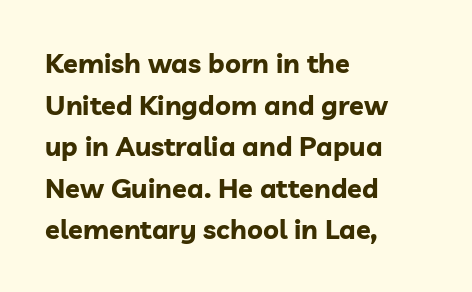
Q: Is the text bold? A: Yes.
Q: Is the text italic (slanted)? A: No, it is upright.
Q: Is the text underlined? A: No.
Q: How is the paragraph aligned? A: Left-aligned.
Q: Is the spacing between letters normal or unusually wide? A: Normal.
Q: Is the spacing between lines tight, normal or loose? A: Normal.
